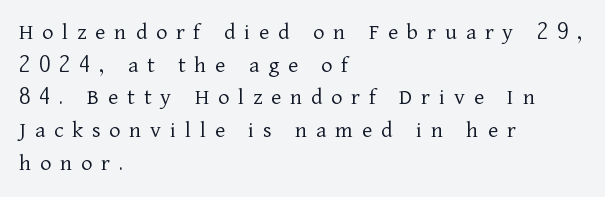
The letterforms stand isolated, each surrounded by extra space. This sample uses an upright cut, with every glyph sitting square on the baseline. Reading down the column, the eye jumps a familiar distance to each next line. A student would call this left alignment; a typographer would say flush left, rag right. The characters are drawn with everyday or finer stroke widths. This rendering features lettering with no underline.
